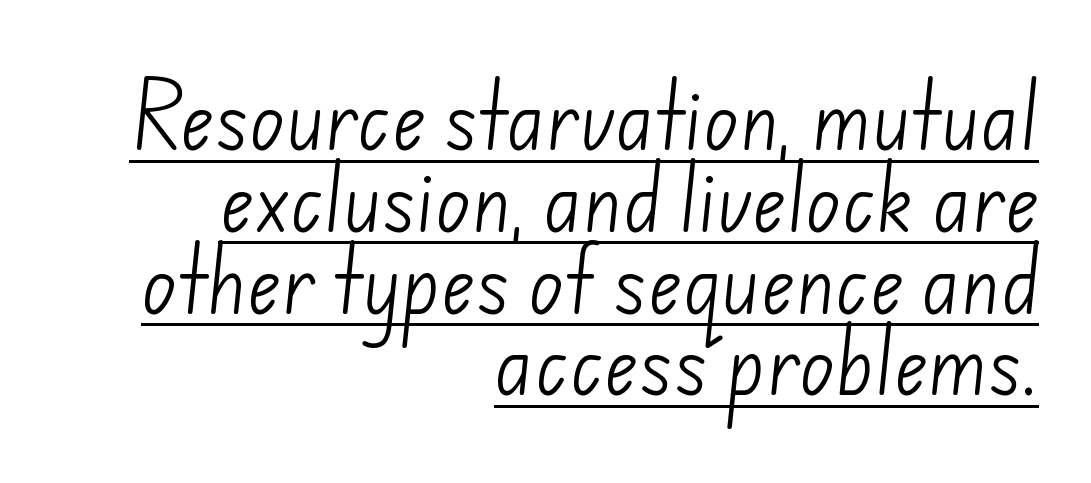
{"serif": "no", "bold": "no", "weight": "light", "width": "normal", "stroke_contrast": "low", "x_height": "small", "monospaced": "no", "underline": "yes", "align": "right", "line_spacing": "tight", "line_spacing_ratio": 1.12, "letter_spacing": "normal", "letter_spacing_em": 0.0, "glyph_px": 73}
